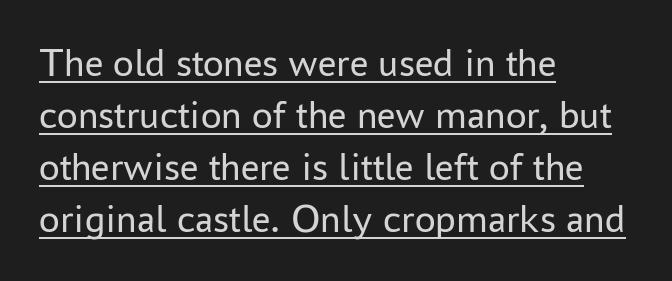
{"serif": "no", "italic": "no", "bold": "no", "weight": "regular", "width": "normal", "stroke_contrast": "low", "x_height": "medium", "monospaced": "no", "underline": "yes", "align": "left", "line_spacing": "normal", "line_spacing_ratio": 1.27, "letter_spacing": "normal", "letter_spacing_em": 0.0, "glyph_px": 41}
